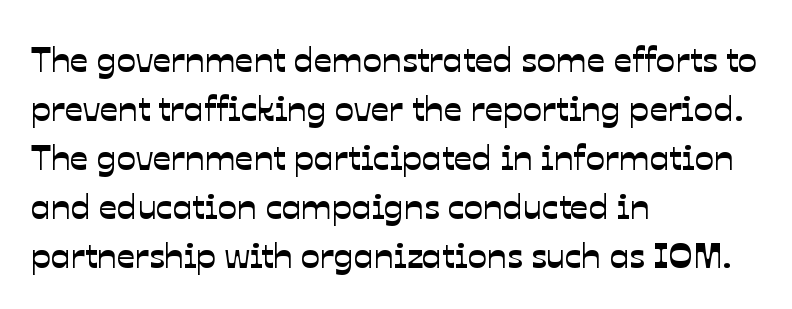
Q: Is the typeface a serif or a sans-serif typeface? A: Sans-serif.
Q: Is the text underlined? A: No.
Q: How is the paragraph aligned? A: Left-aligned.
Q: Is the spacing between letters normal or unusually wide? A: Normal.
Q: Is the spacing between lines tight, normal or loose? A: Normal.
Q: Width (condensed, normal, or wide)? A: Normal.
Q: Stroke contrast? A: Low.
Q: x-height? A: Medium.
Q: Monospaced? A: No.
